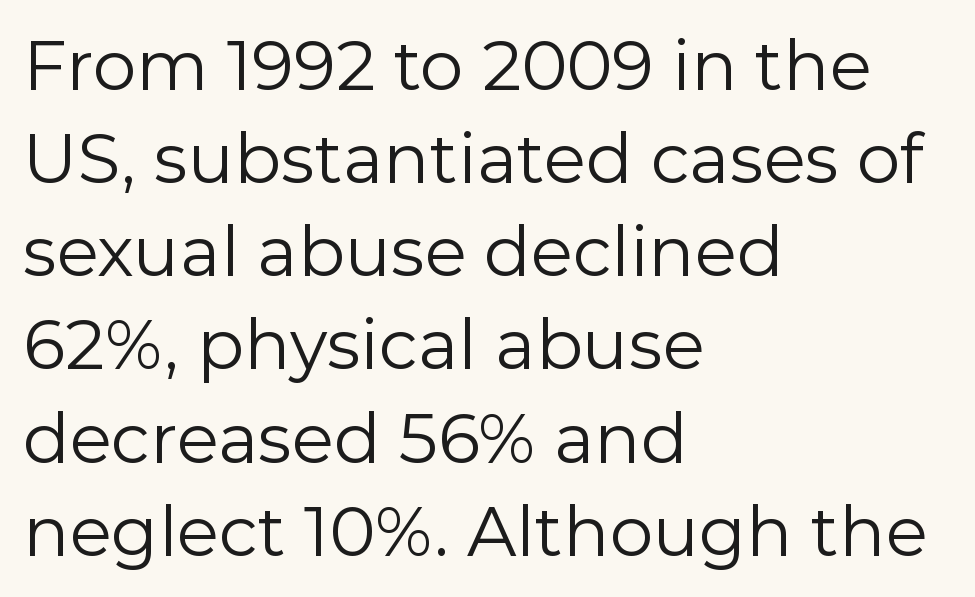
The image shows 69 px regular-weight sans-serif type, upright; set left-aligned, normal line spacing (1.35x), normal letter spacing, not underlined; low stroke contrast and a medium x-height.
